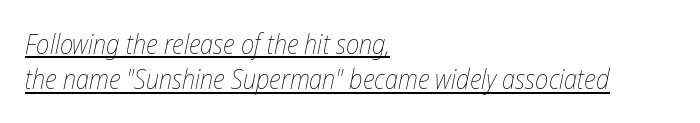
Q: Is the text bold? A: No.
Q: Is the text italic (slanted)? A: Yes, it leans right by about 12 degrees.
Q: Is the text underlined? A: Yes.
Q: How is the paragraph aligned? A: Left-aligned.
Q: Is the spacing between letters normal or unusually wide? A: Normal.
Q: Is the spacing between lines tight, normal or loose? A: Normal.
